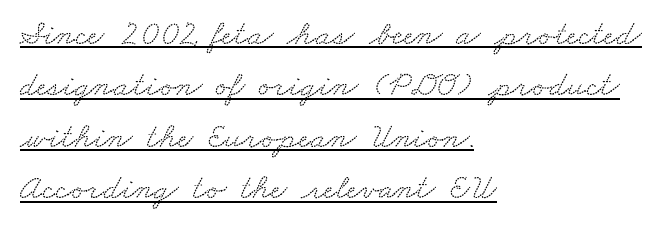
Q: Is the text underlined? A: Yes.
Q: How is the paragraph aligned? A: Left-aligned.
Q: Is the spacing between letters normal or unusually wide? A: Normal.
Q: Is the spacing between lines tight, normal or loose? A: Normal.
Q: Width (condensed, normal, or wide)? A: Wide.
Q: Stroke contrast? A: Low.
Q: x-height? A: Small.
Q: Monospaced? A: No.
